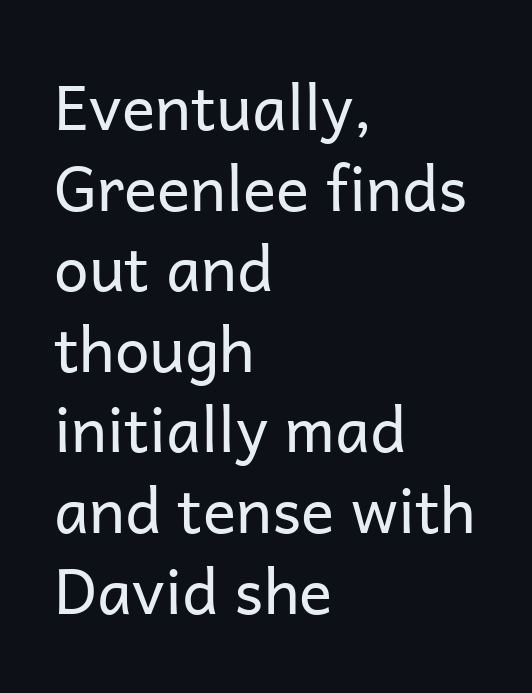
{"serif": "no", "italic": "no", "bold": "no", "weight": "regular", "width": "normal", "stroke_contrast": "low", "x_height": "medium", "monospaced": "no", "underline": "no", "align": "left", "line_spacing": "normal", "line_spacing_ratio": 1.3, "letter_spacing": "normal", "letter_spacing_em": 0.0, "glyph_px": 62}
